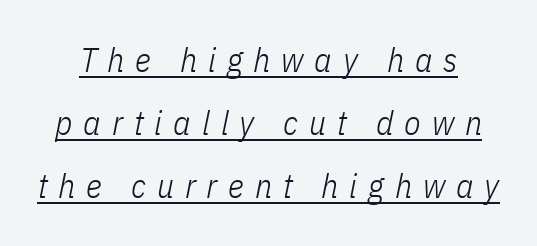
Spacing between characters has been opened up far beyond the box default. Beneath each row of characters lies a ruled line. The letters advance in unequal steps, a hallmark of proportional type. Compared with a typical body face, this is equally light or lighter still. The typography opts for an oblique posture over an upright one.
